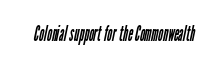
{"bold": "no", "underline": "no", "letter_spacing": "normal", "letter_spacing_em": 0.0, "glyph_px": 21}
